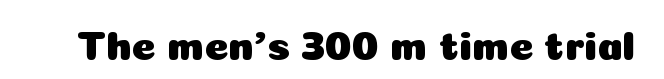
{"serif": "no", "italic": "no", "width": "normal", "stroke_contrast": "low", "x_height": "medium", "monospaced": "no", "underline": "no", "letter_spacing": "normal", "letter_spacing_em": 0.0, "glyph_px": 41}
